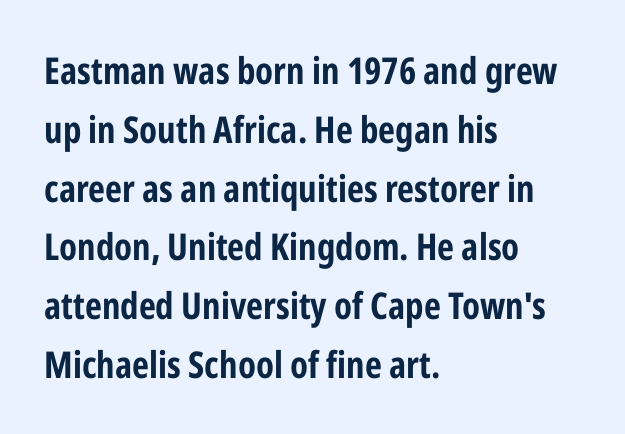
Q: Is the text bold? A: Yes.
Q: Is the text italic (slanted)? A: No, it is upright.
Q: Is the typeface a serif or a sans-serif typeface? A: Sans-serif.
Q: Is the text underlined? A: No.
Q: How is the paragraph aligned? A: Left-aligned.
Q: Is the spacing between letters normal or unusually wide? A: Normal.
Q: Is the spacing between lines tight, normal or loose? A: Normal.
Q: Width (condensed, normal, or wide)? A: Condensed.
Q: Stroke contrast? A: Low.
Q: x-height? A: Medium.
Q: Monospaced? A: No.
